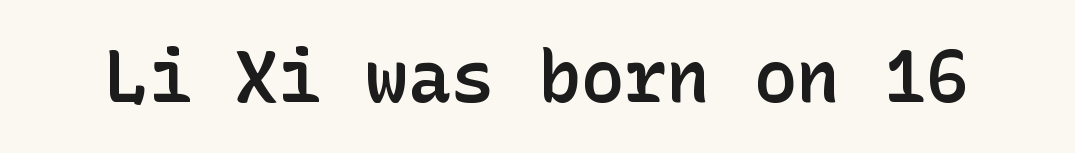
{"serif": "no", "italic": "no", "bold": "semi", "weight": "semibold", "width": "normal", "stroke_contrast": "low", "x_height": "medium", "underline": "no", "letter_spacing": "normal", "letter_spacing_em": 0.0, "glyph_px": 72}
